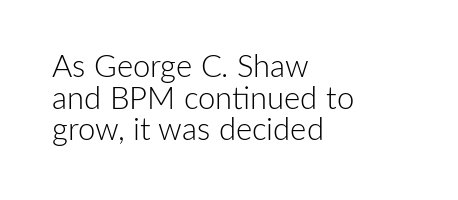
{"serif": "no", "italic": "no", "bold": "no", "weight": "light", "width": "normal", "stroke_contrast": "low", "x_height": "medium", "monospaced": "no", "underline": "no", "align": "left", "line_spacing": "tight", "line_spacing_ratio": 1.02, "letter_spacing": "normal", "letter_spacing_em": 0.0, "glyph_px": 31}
